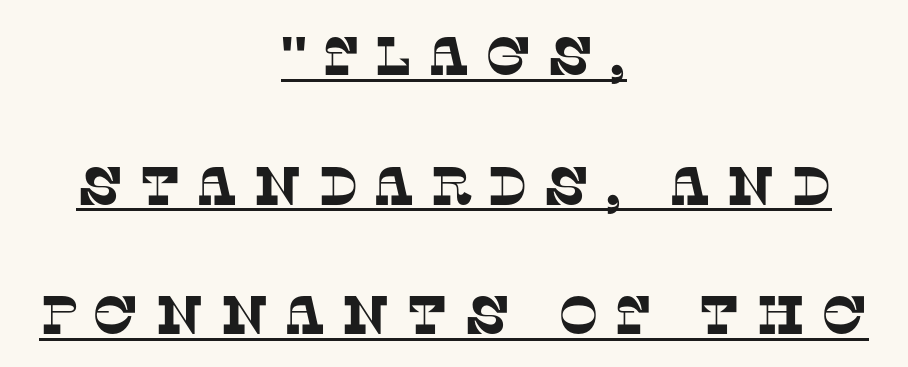
Glance below the letters and you will spot a drawn line. Is the block centered? Yes — each line is placed symmetrically about the middle. Notice the wide empty band between every row — that's loose leading. What kind of face is this? One with serifs. There is plenty of visible air inserted between adjacent glyphs. The face used here is proportionally spaced, like ordinary book or web type.
